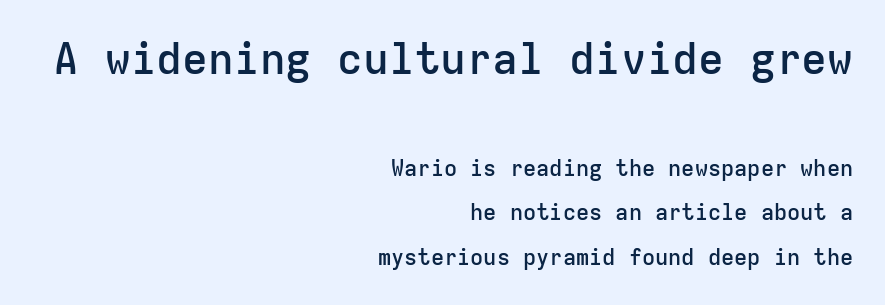
{"serif": "no", "italic": "no", "bold": "semi", "weight": "semibold", "width": "normal", "stroke_contrast": "low", "x_height": "medium", "monospaced": "yes", "underline": "no", "align": "right", "line_spacing": "loose", "line_spacing_ratio": 2.03, "letter_spacing": "normal", "letter_spacing_em": 0.0, "larger_block": "first", "size_ratio": 1.95, "glyph_px": 43}
